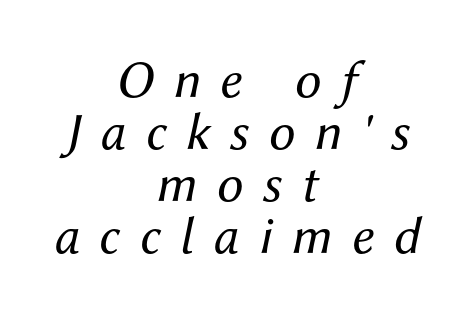
{"italic": "yes", "lean": "right", "slant_degrees": 12, "bold": "no", "weight": "regular", "width": "normal", "stroke_contrast": "medium", "x_height": "medium", "monospaced": "no", "underline": "no", "align": "center", "line_spacing": "tight", "line_spacing_ratio": 0.98, "letter_spacing": "wide", "letter_spacing_em": 0.37, "glyph_px": 53}
